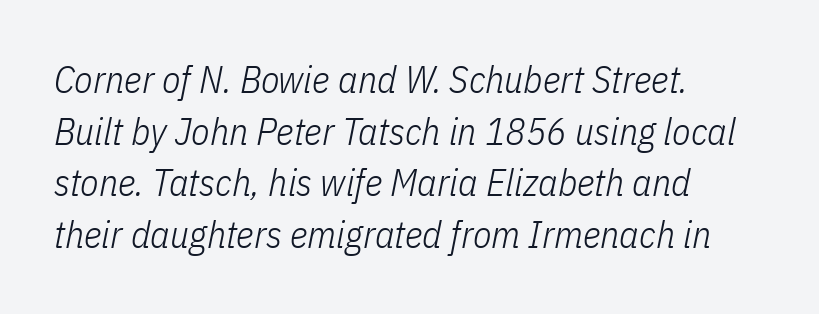
Q: Is the text bold? A: No.
Q: Is the text italic (slanted)? A: Yes, it leans right by about 11 degrees.
Q: Is the text underlined? A: No.
Q: How is the paragraph aligned? A: Left-aligned.
Q: Is the spacing between letters normal or unusually wide? A: Normal.
Q: Is the spacing between lines tight, normal or loose? A: Normal.
Q: Width (condensed, normal, or wide)? A: Condensed.
Q: Stroke contrast? A: Low.
Q: x-height? A: Medium.
Q: Monospaced? A: No.
